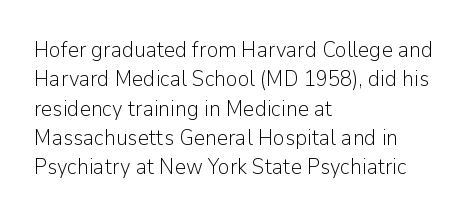
The image shows 22 px text type, upright; set left-aligned, normal line spacing (1.33x), normal letter spacing, not underlined.
